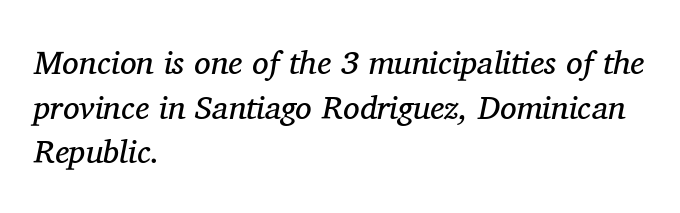
The text carries the slant typical of an italic or oblique font. How would I describe the line gaps? Plain and ordinary. Heaviness? Minimal to ordinary, like unemphasized prose. Here the designer chose a conventional face with non-uniform glyph widths. The letters carry serifs — small finishing strokes at the ends of their stems. The setting favours the left margin, as ordinary paragraphs usually do.
